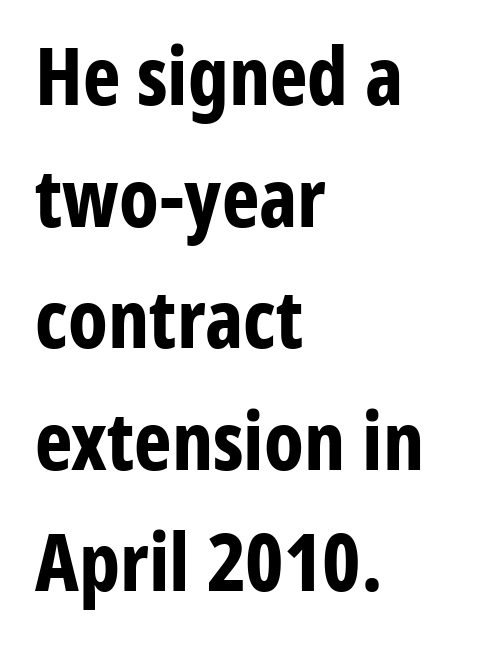
{"serif": "no", "italic": "no", "bold": "yes", "weight": "bold", "width": "condensed", "stroke_contrast": "low", "x_height": "medium", "monospaced": "no", "underline": "no", "align": "left", "line_spacing": "normal", "line_spacing_ratio": 1.52, "letter_spacing": "normal", "letter_spacing_em": 0.0, "glyph_px": 80}
